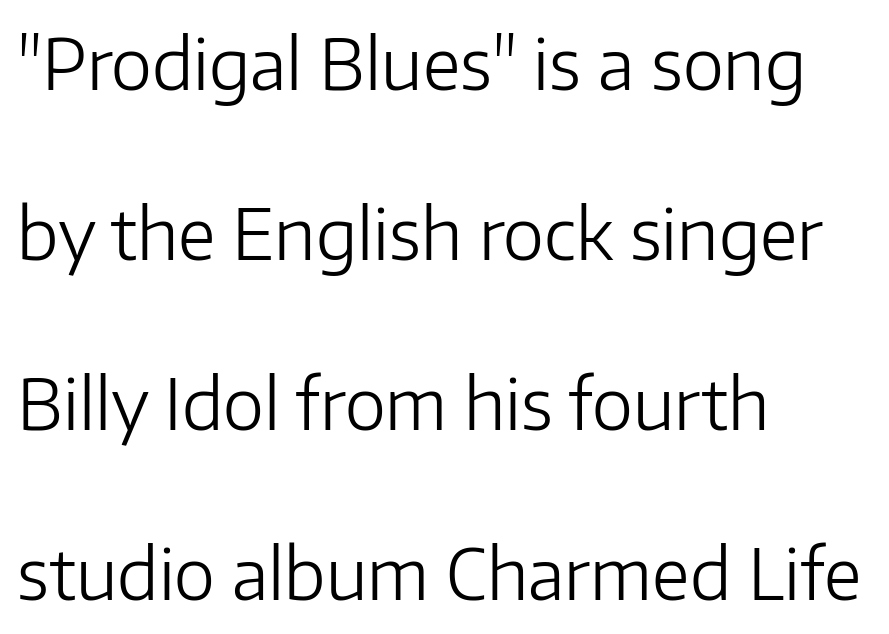
The image shows 70 px light sans-serif type, upright; set left-aligned, loose line spacing (2.43x), normal letter spacing, not underlined; low stroke contrast and a medium x-height.
